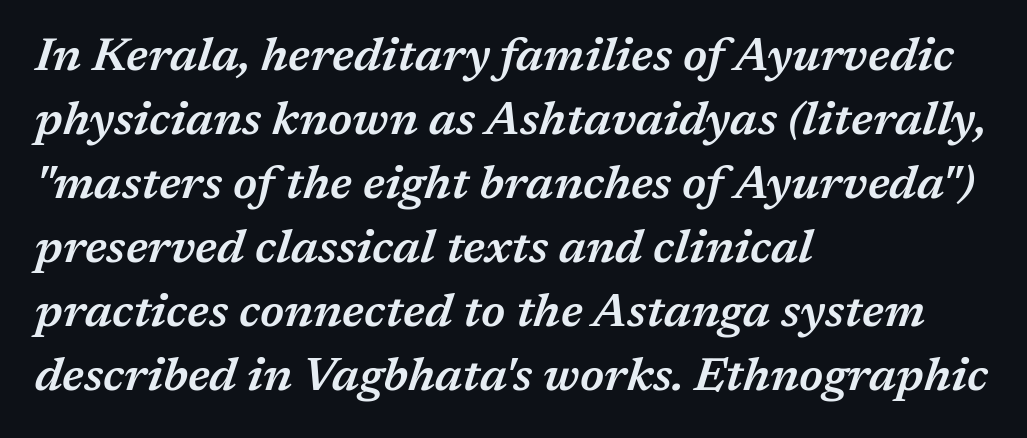
Q: Is the text bold? A: Semi-bold.
Q: Is the text italic (slanted)? A: Yes, it leans right by about 17 degrees.
Q: Is the text underlined? A: No.
Q: How is the paragraph aligned? A: Left-aligned.
Q: Is the spacing between letters normal or unusually wide? A: Normal.
Q: Is the spacing between lines tight, normal or loose? A: Normal.
Q: Width (condensed, normal, or wide)? A: Normal.
Q: Stroke contrast? A: Medium.
Q: x-height? A: Medium.
Q: Monospaced? A: No.
